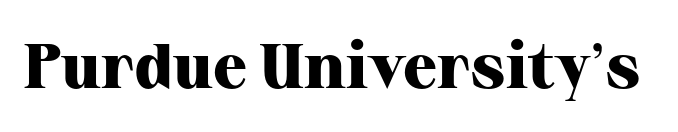
Pretty heavy lettering here — definitely bold. Bare-footed words on every line. Style check: upright. Is the letter spacing exaggerated? No — it looks like the ordinary default.
